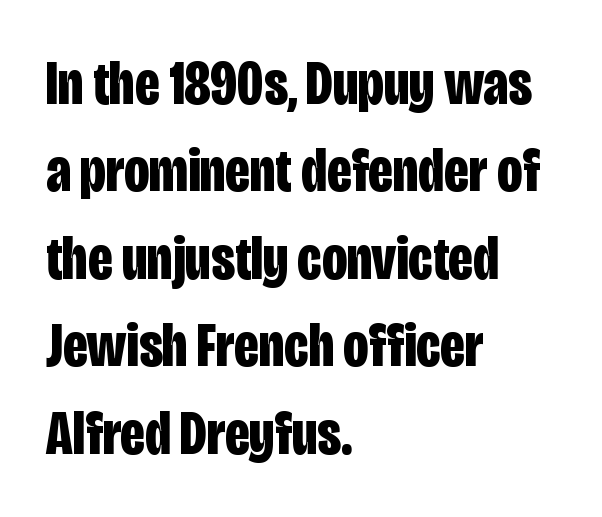
Q: Is the text bold? A: Yes.
Q: Is the text italic (slanted)? A: No, it is upright.
Q: Is the typeface a serif or a sans-serif typeface? A: Sans-serif.
Q: Is the text underlined? A: No.
Q: How is the paragraph aligned? A: Left-aligned.
Q: Is the spacing between letters normal or unusually wide? A: Normal.
Q: Is the spacing between lines tight, normal or loose? A: Normal.
Q: Width (condensed, normal, or wide)? A: Condensed.
Q: Stroke contrast? A: Low.
Q: x-height? A: Large.
Q: Monospaced? A: No.
